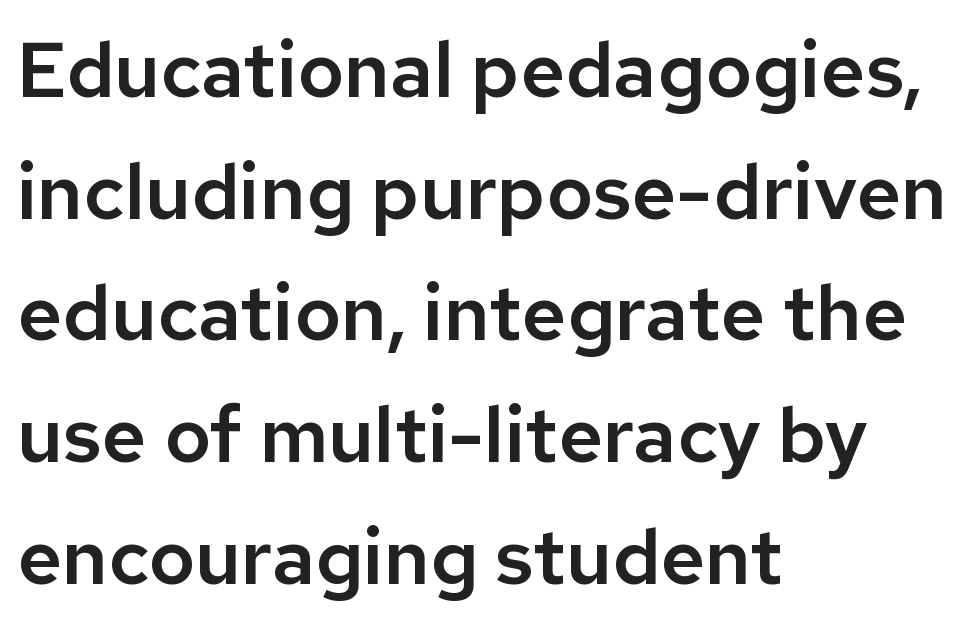
The image shows 78 px sans-serif type, upright; set left-aligned, normal line spacing (1.56x), normal letter spacing, not underlined; low stroke contrast and a medium x-height.
